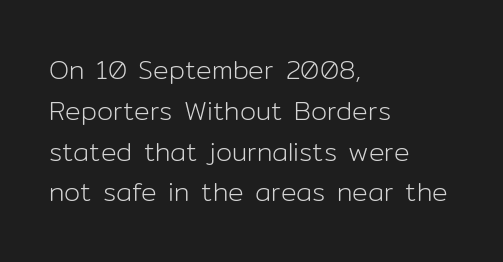
The gap between lines stays unmarked. No extra tracking has been applied to these lines. Does the leading feel generous? No, just average. Short and long lines alike share a common starting point at left.
